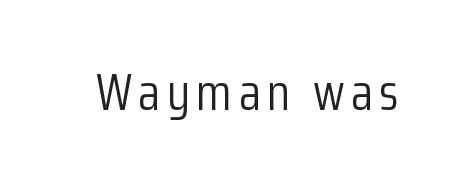
{"serif": "no", "italic": "no", "bold": "no", "weight": "light", "width": "condensed", "stroke_contrast": "low", "x_height": "medium", "monospaced": "no", "underline": "no", "glyph_px": 52}
